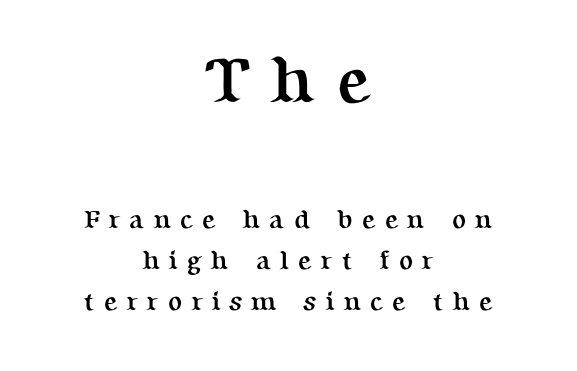
The image shows 65 px semibold serif type, upright; set centered, normal line spacing (1.57x), unusually wide letter spacing (+0.34 em), not underlined; the first (top) block is 2.5x larger; medium stroke contrast and a medium x-height.
